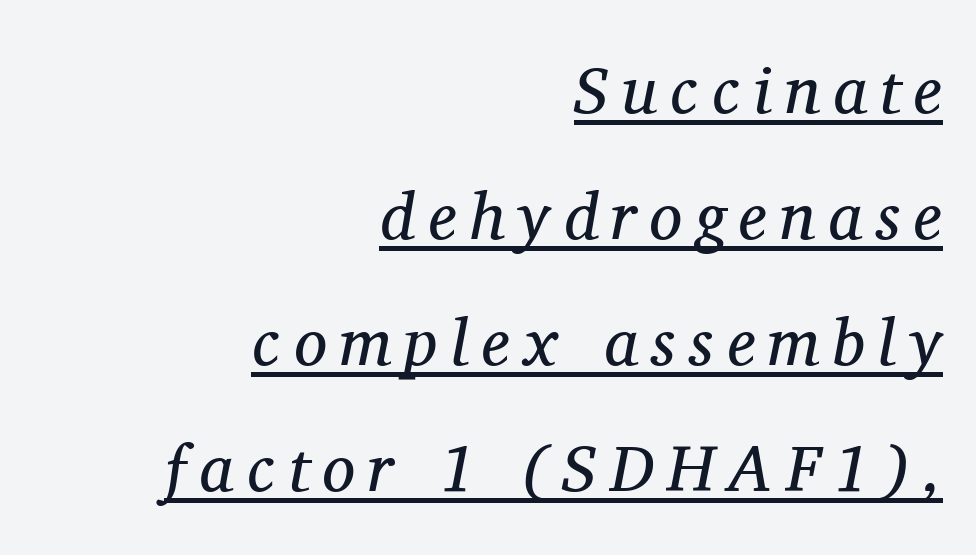
The type is letterspaced generously, with wide tracking. The paragraph has a hard right edge and a soft left edge. The lettering tilts uniformly, giving the passage an italic look. This sample trades compactness for vertical openness between lines.
